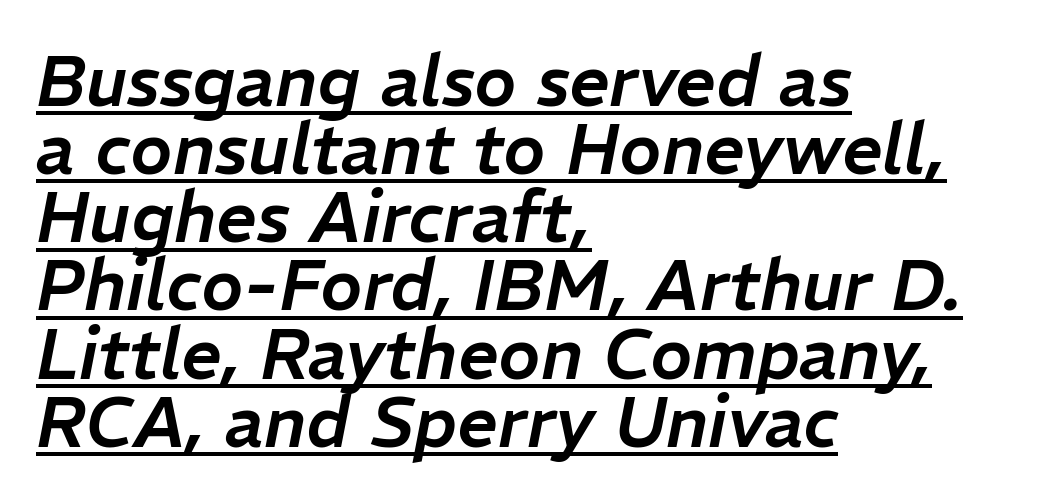
Q: Is the text italic (slanted)? A: Yes, it leans right by about 11 degrees.
Q: Is the text underlined? A: Yes.
Q: How is the paragraph aligned? A: Left-aligned.
Q: Is the spacing between letters normal or unusually wide? A: Normal.
Q: Is the spacing between lines tight, normal or loose? A: Tight.
Q: Width (condensed, normal, or wide)? A: Normal.
Q: Stroke contrast? A: Low.
Q: x-height? A: Medium.
Q: Monospaced? A: No.
